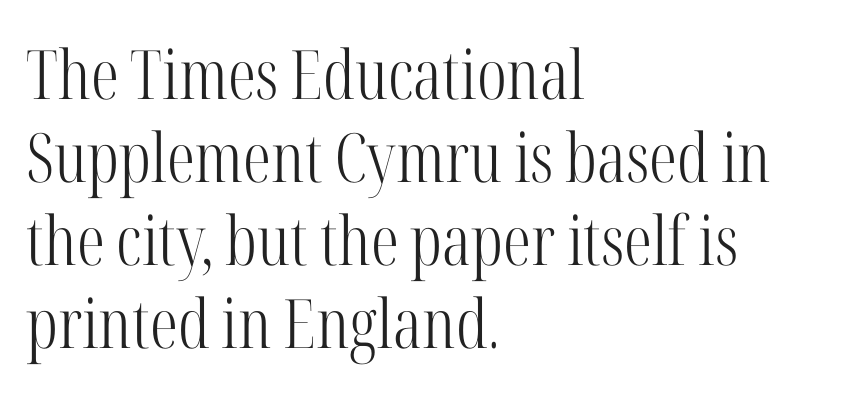
Unbolded letterforms with no extra heft. How are the letters spaced? Ordinarily, with no added tracking. Characters remain perfectly vertical along every line. Anything drawn beneath the words? Only blank space. The compositor pushed each line to the left boundary. The designer went with a serif here, giving each stem small feet.
